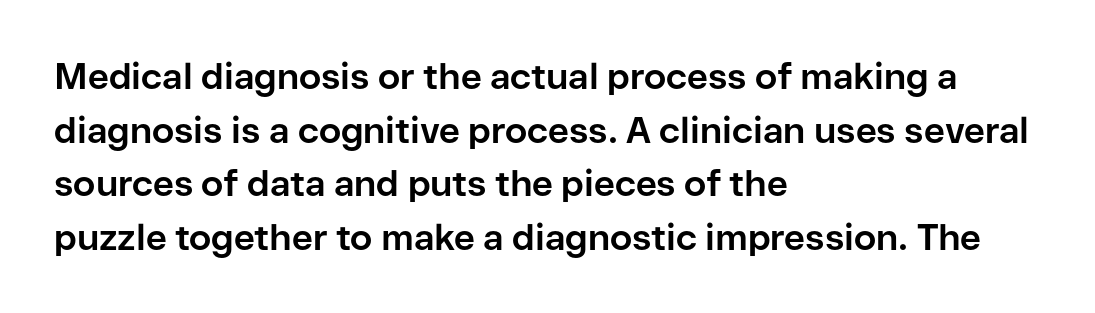
Q: Is the text bold? A: Yes.
Q: Is the text italic (slanted)? A: No, it is upright.
Q: Is the typeface a serif or a sans-serif typeface? A: Sans-serif.
Q: Is the text underlined? A: No.
Q: How is the paragraph aligned? A: Left-aligned.
Q: Is the spacing between letters normal or unusually wide? A: Normal.
Q: Is the spacing between lines tight, normal or loose? A: Normal.
Q: Width (condensed, normal, or wide)? A: Normal.
Q: Stroke contrast? A: Low.
Q: x-height? A: Medium.
Q: Monospaced? A: No.
